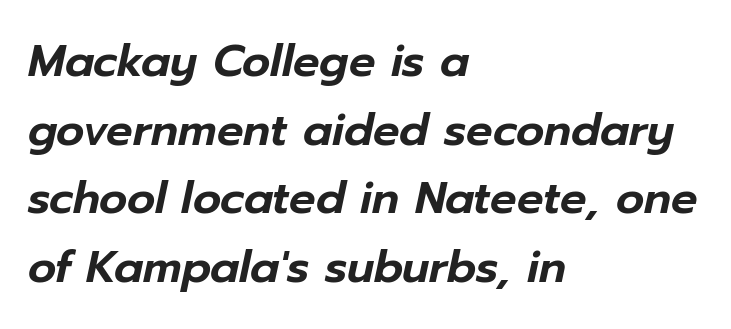
{"italic": "yes", "lean": "right", "slant_degrees": 12, "width": "normal", "stroke_contrast": "low", "x_height": "medium", "monospaced": "no", "underline": "no", "align": "left", "line_spacing": "normal", "line_spacing_ratio": 1.56, "letter_spacing": "normal", "letter_spacing_em": 0.0, "glyph_px": 44}
